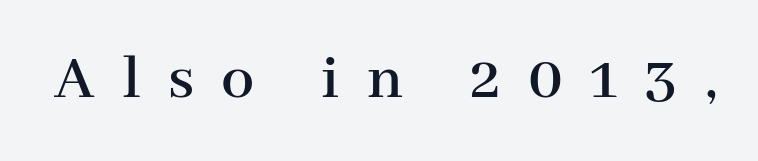
The face used here is proportionally spaced, like ordinary book or web type. No italicization has been applied; the sample stays upright. The zone under the glyphs is completely vacant. Typographically, this falls in the serif category. The letters are spread apart with noticeably loose tracking.
